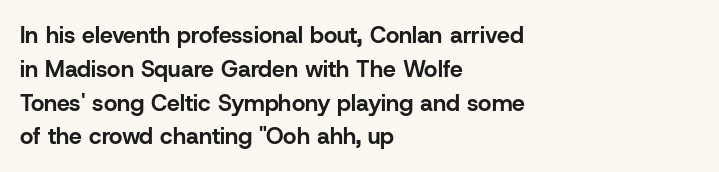
Bold? Absolutely — the strokes are thick and heavy. The setting favours the left margin, as ordinary paragraphs usually do. The font's upright variant was chosen for this text. A bare baseline throughout the passage. Vertical spacing — default.
